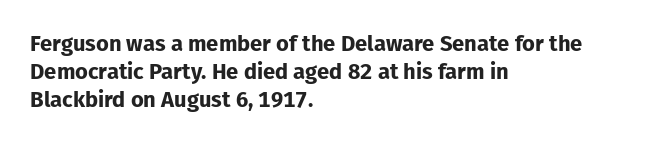
The axis of the letterforms is exactly vertical. Leftover space on each line is placed entirely after the last word. Each row of text sits above clean, open space. Students, note that the glyphs here touch the page at normal intervals.
